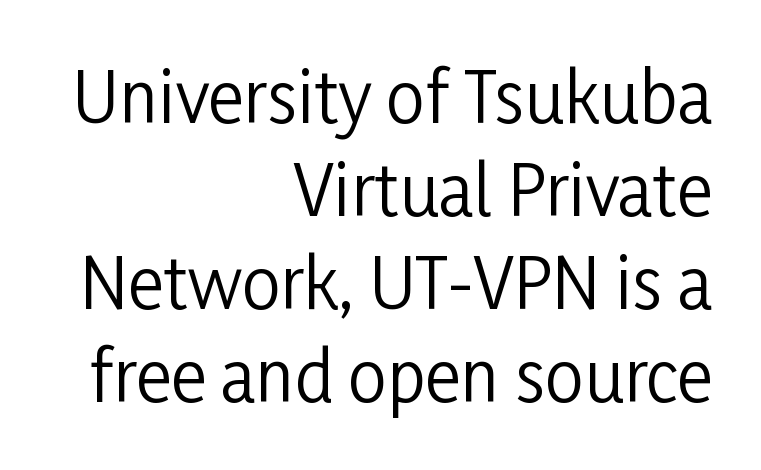
Q: Is the text bold? A: No.
Q: Is the text italic (slanted)? A: No, it is upright.
Q: Is the typeface a serif or a sans-serif typeface? A: Sans-serif.
Q: Is the text underlined? A: No.
Q: How is the paragraph aligned? A: Right-aligned.
Q: Is the spacing between letters normal or unusually wide? A: Normal.
Q: Is the spacing between lines tight, normal or loose? A: Normal.
Q: Width (condensed, normal, or wide)? A: Condensed.
Q: Stroke contrast? A: Low.
Q: x-height? A: Medium.
Q: Monospaced? A: No.
